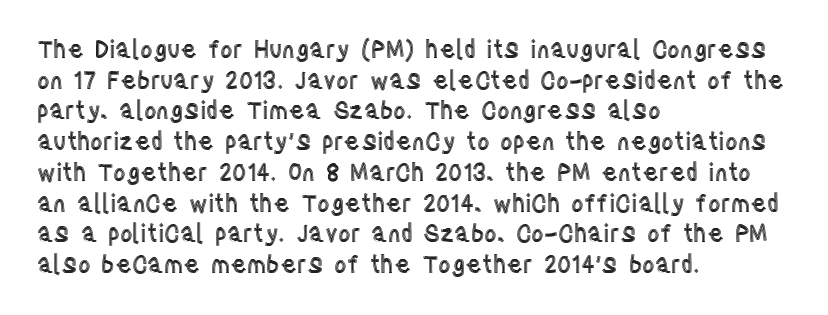
{"italic": "no", "underline": "no", "align": "left", "line_spacing": "normal", "line_spacing_ratio": 1.28, "letter_spacing": "normal", "letter_spacing_em": 0.0, "glyph_px": 24}
